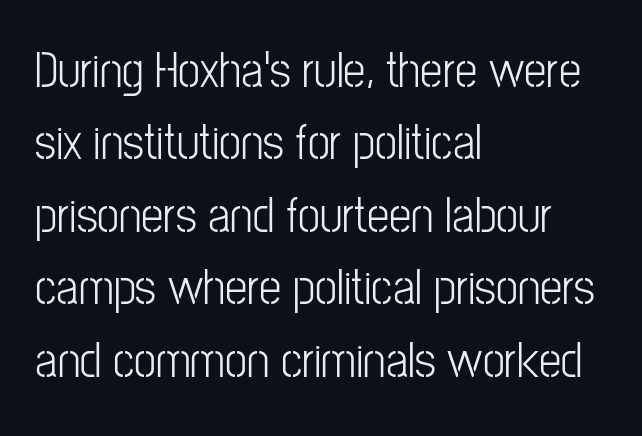
{"serif": "no", "italic": "no", "bold": "no", "weight": "light", "width": "condensed", "stroke_contrast": "low", "x_height": "medium", "monospaced": "no", "underline": "no", "align": "left", "line_spacing": "normal", "line_spacing_ratio": 1.45, "letter_spacing": "normal", "letter_spacing_em": 0.0, "glyph_px": 50}
